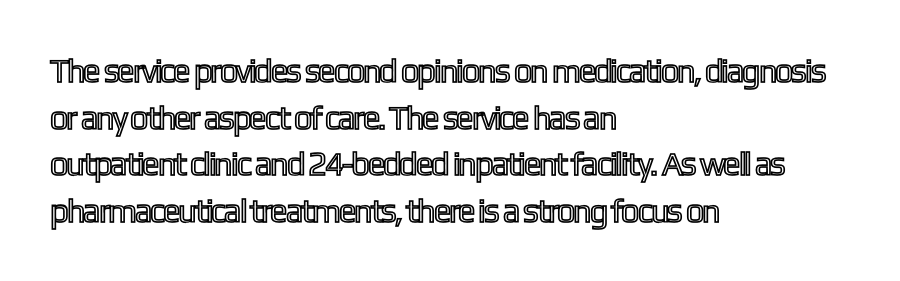
{"italic": "no", "width": "condensed", "x_height": "medium", "monospaced": "no", "underline": "no", "align": "left", "line_spacing": "normal", "line_spacing_ratio": 1.41, "letter_spacing": "normal", "letter_spacing_em": 0.0, "glyph_px": 33}
